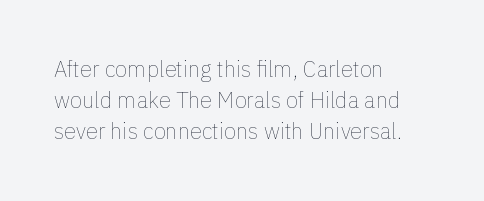
The image shows 22 px text type, upright; set left-aligned, normal line spacing (1.42x), normal letter spacing, not underlined.
